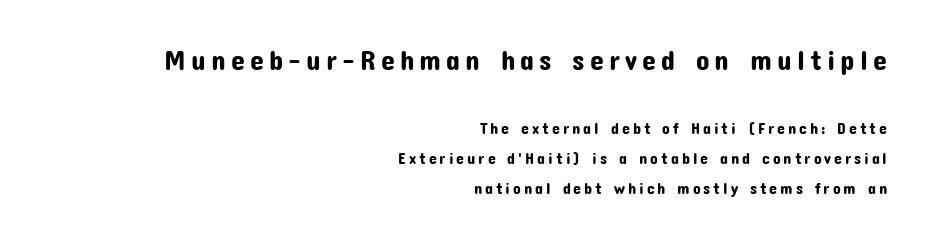
The image shows 28 px sans-serif type, upright; set right-aligned, loose line spacing (1.9x), not underlined; the first (top) block is 1.75x larger; low stroke contrast and a medium x-height.
